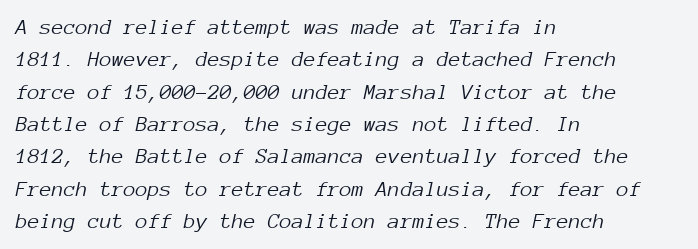
Caption: standard tracking, unaltered. Slant detected: the letters are inclined. Layout note: lines flush left. Has an underline been added? It has not. A quiet, ordinary-to-light weight characterises the typeface. Vertically, the passage feels balanced, rows spaced as you'd expect.
